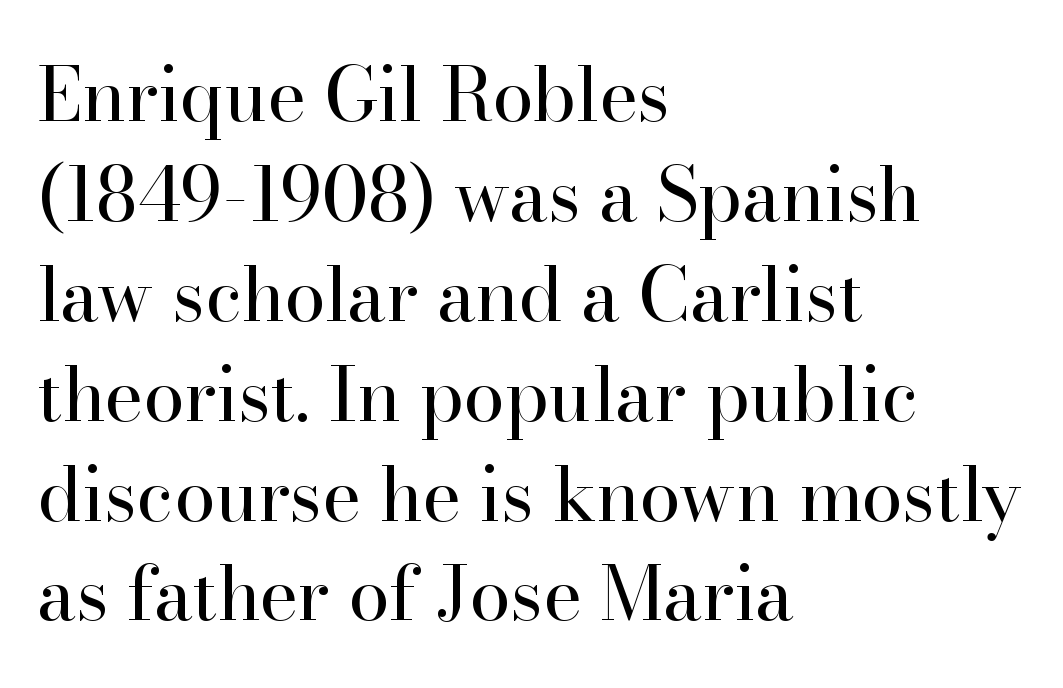
Decoration check: the copy has no underline. Students, note that the glyphs here touch the page at normal intervals. The glyphs in this specimen are seriffed. Left-aligned paragraph, ragged on the right. No italicization has been applied; the sample stays upright.
